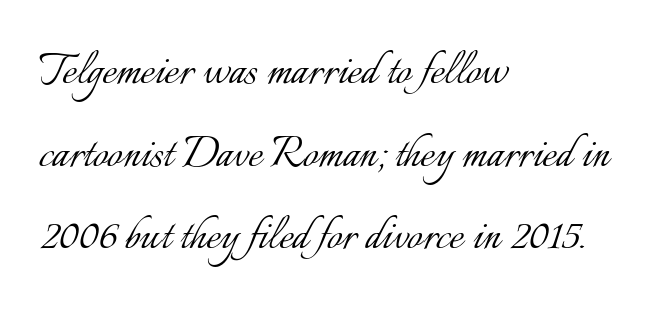
The image shows 54 px light type; set left-aligned, normal line spacing (1.53x), normal letter spacing, not underlined; low stroke contrast and a small x-height.
